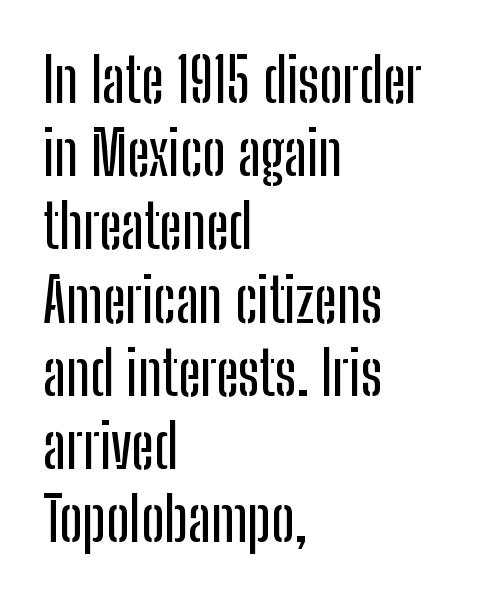
{"serif": "no", "italic": "no", "width": "condensed", "stroke_contrast": "low", "x_height": "medium", "monospaced": "no", "underline": "no", "align": "left", "line_spacing_ratio": 1.22, "letter_spacing": "normal", "letter_spacing_em": 0.0, "glyph_px": 60}
